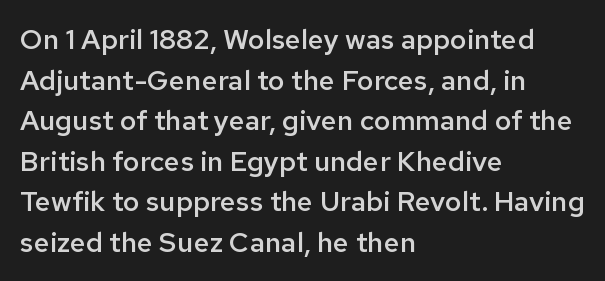
Q: Is the text bold? A: Semi-bold.
Q: Is the text italic (slanted)? A: No, it is upright.
Q: Is the typeface a serif or a sans-serif typeface? A: Sans-serif.
Q: Is the text underlined? A: No.
Q: How is the paragraph aligned? A: Left-aligned.
Q: Is the spacing between letters normal or unusually wide? A: Normal.
Q: Is the spacing between lines tight, normal or loose? A: Normal.
Q: Width (condensed, normal, or wide)? A: Normal.
Q: Stroke contrast? A: Low.
Q: x-height? A: Medium.
Q: Monospaced? A: No.
